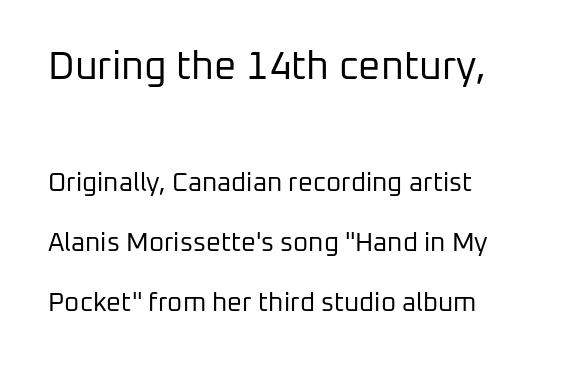
The passage shown stacks its lines with a broad gap. The letters sit at their default tracking, neither squeezed nor spread. On a weight scale, this lands at 450 or below. Letters rest on an invisible, unmarked baseline. These lines are rendered in a variable-pitch font. A typesetter would label this face a sans.
